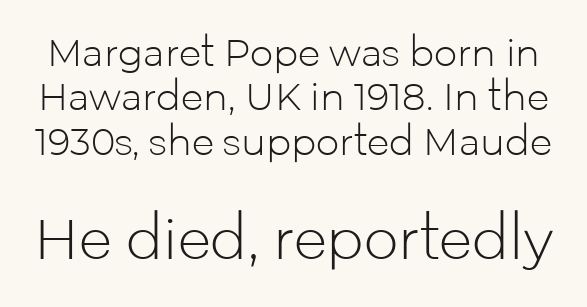
Q: Is the text bold? A: No.
Q: Is the text italic (slanted)? A: No, it is upright.
Q: Is the typeface a serif or a sans-serif typeface? A: Sans-serif.
Q: Is the text underlined? A: No.
Q: Is the spacing between letters normal or unusually wide? A: Normal.
Q: Which block of text is set in a larger size, the first (top) or the second (bottom)? A: The second (bottom) one.
Q: Width (condensed, normal, or wide)? A: Normal.
Q: Stroke contrast? A: Low.
Q: x-height? A: Medium.
Q: Monospaced? A: No.
